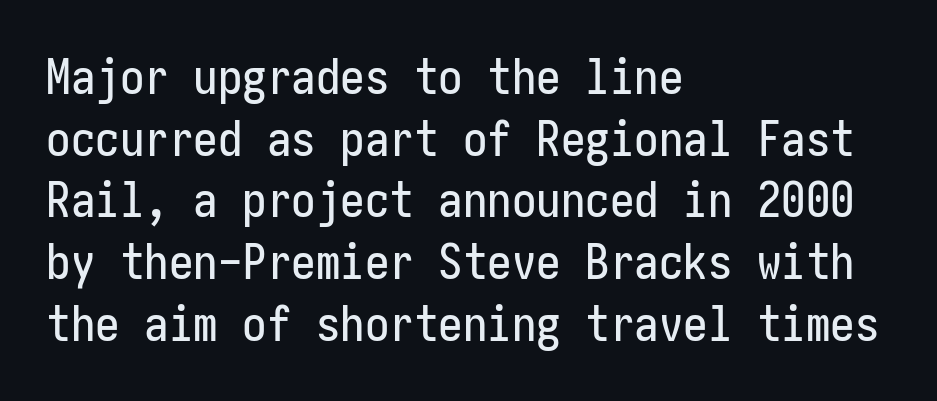
{"serif": "no", "italic": "no", "width": "condensed", "stroke_contrast": "low", "x_height": "medium", "underline": "no", "align": "left", "line_spacing": "normal", "line_spacing_ratio": 1.26, "letter_spacing": "normal", "letter_spacing_em": 0.0, "glyph_px": 49}
